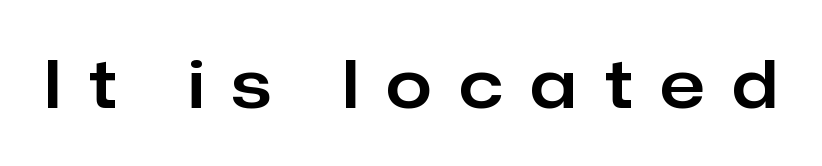
{"serif": "no", "italic": "no", "width": "normal", "stroke_contrast": "low", "x_height": "medium", "monospaced": "no", "underline": "no", "letter_spacing": "wide", "letter_spacing_em": 0.43, "glyph_px": 66}
